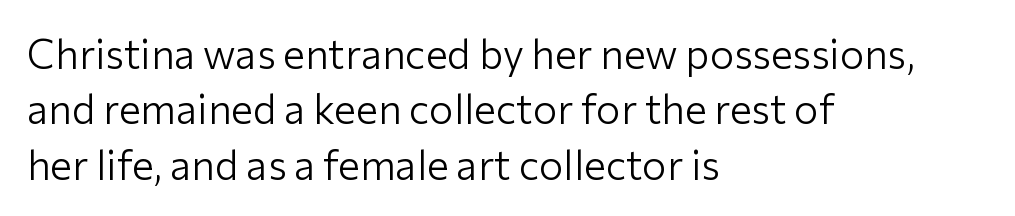
The image shows 41 px light sans-serif type, upright; set left-aligned, normal line spacing (1.35x), normal letter spacing, not underlined; low stroke contrast and a medium x-height.
